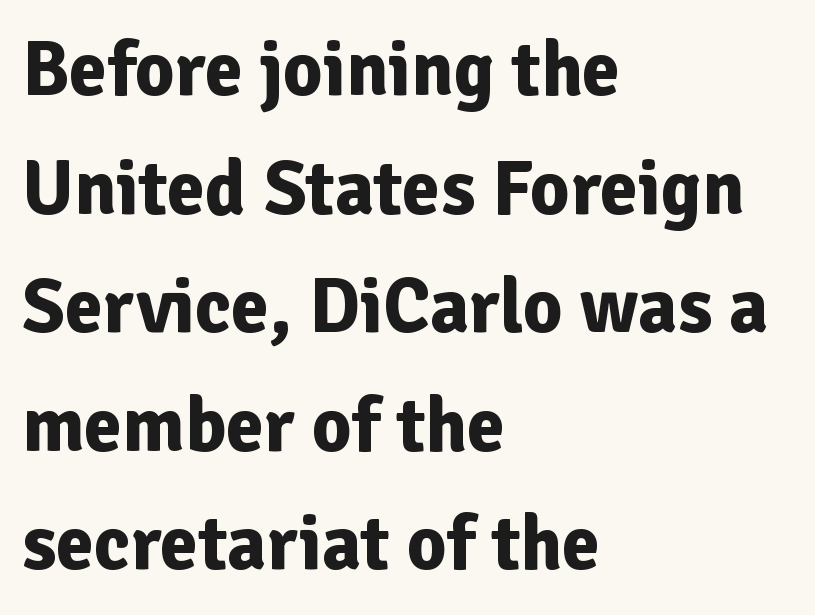
Q: Is the text bold? A: Yes.
Q: Is the text italic (slanted)? A: No, it is upright.
Q: Is the typeface a serif or a sans-serif typeface? A: Sans-serif.
Q: Is the text underlined? A: No.
Q: How is the paragraph aligned? A: Left-aligned.
Q: Is the spacing between letters normal or unusually wide? A: Normal.
Q: Is the spacing between lines tight, normal or loose? A: Normal.
Q: Width (condensed, normal, or wide)? A: Normal.
Q: Stroke contrast? A: Low.
Q: x-height? A: Medium.
Q: Monospaced? A: No.
